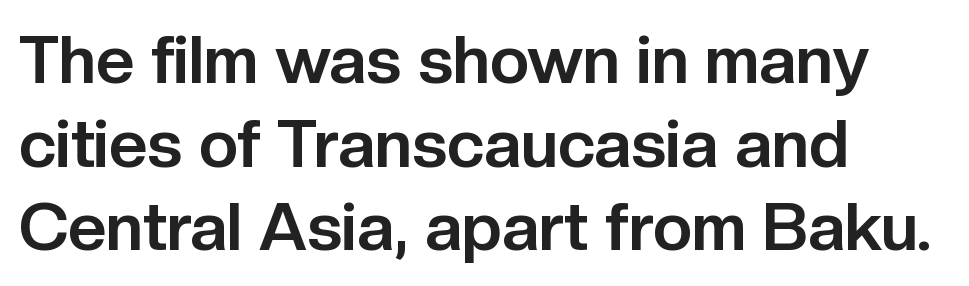
{"serif": "no", "italic": "no", "bold": "yes", "weight": "bold", "width": "normal", "stroke_contrast": "low", "x_height": "medium", "monospaced": "no", "underline": "no", "align": "left", "line_spacing": "normal", "line_spacing_ratio": 1.25, "letter_spacing": "normal", "letter_spacing_em": 0.0, "glyph_px": 67}
